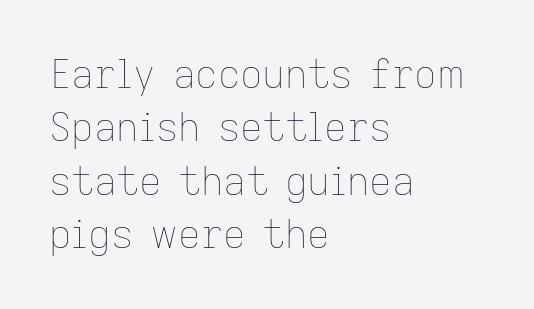
Q: Is the text bold? A: No.
Q: Is the text italic (slanted)? A: No, it is upright.
Q: Is the text underlined? A: No.
Q: How is the paragraph aligned? A: Left-aligned.
Q: Is the spacing between letters normal or unusually wide? A: Normal.
Q: Is the spacing between lines tight, normal or loose? A: Normal.
Q: Width (condensed, normal, or wide)? A: Normal.
Q: Stroke contrast? A: Low.
Q: x-height? A: Medium.
Q: Monospaced? A: No.
